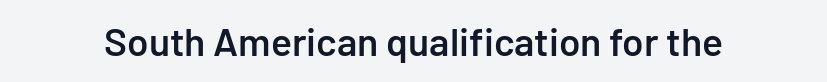
A typesetter would mark this as roman, not italic. The glyphs are unaccompanied by any horizontal stroke below them. Looks like regular typesetting: each glyph gets only the width it needs. There is no visible air inserted between adjacent glyphs. In terms of weight, the rendering is demibold, just under bold.
